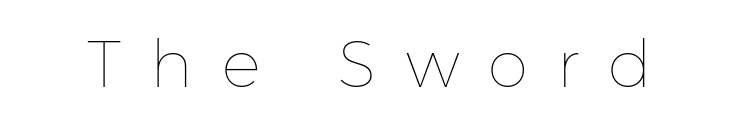
Q: Is the text bold? A: No.
Q: Is the text italic (slanted)? A: No, it is upright.
Q: Is the text underlined? A: No.
Q: Is the spacing between letters normal or unusually wide? A: Unusually wide.
Q: Width (condensed, normal, or wide)? A: Normal.
Q: Stroke contrast? A: Low.
Q: x-height? A: Medium.
Q: Monospaced? A: No.
